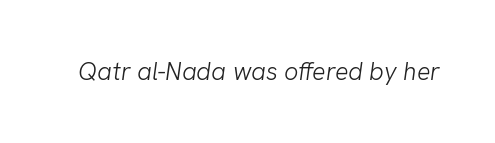
The image shows 25 px text type; set normal letter spacing, not underlined.
